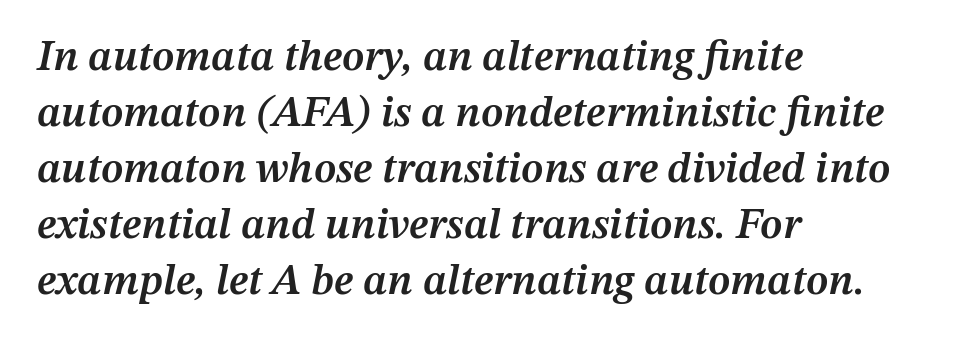
{"italic": "yes", "lean": "right", "slant_degrees": 12, "bold": "semi", "weight": "semibold", "width": "normal", "stroke_contrast": "medium", "x_height": "medium", "monospaced": "no", "underline": "no", "align": "left", "line_spacing": "normal", "line_spacing_ratio": 1.3, "letter_spacing": "normal", "letter_spacing_em": 0.0, "glyph_px": 43}
